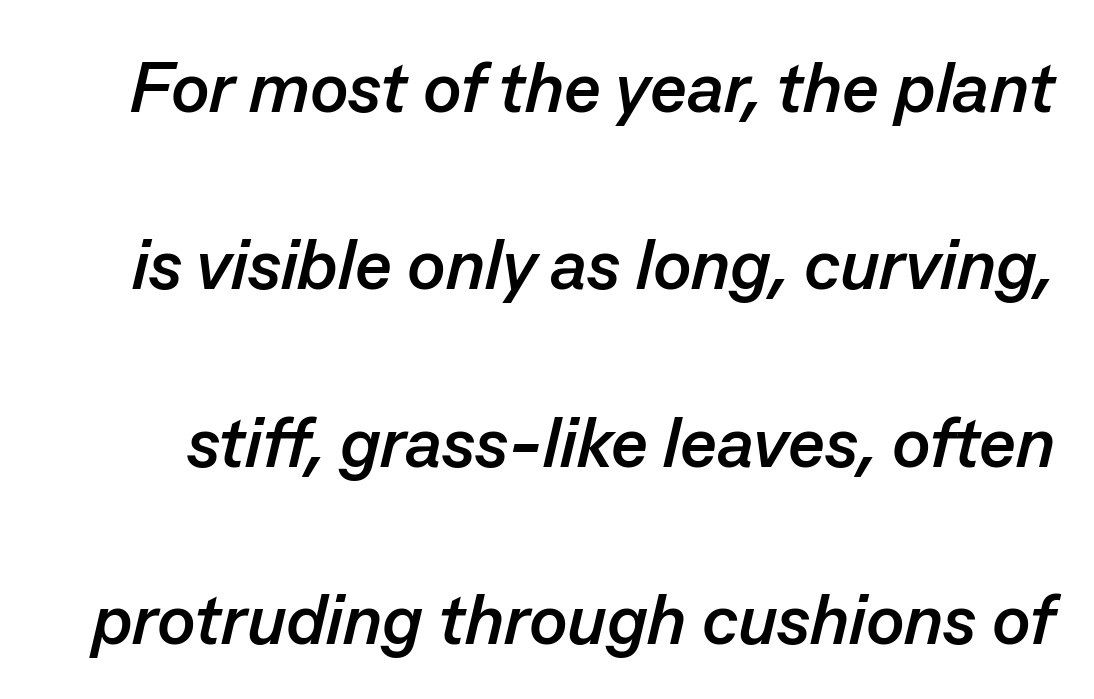
The image shows 71 px semibold type, italic (leaning right); set loose line spacing (2.5x), normal letter spacing, not underlined; low stroke contrast and a medium x-height.
